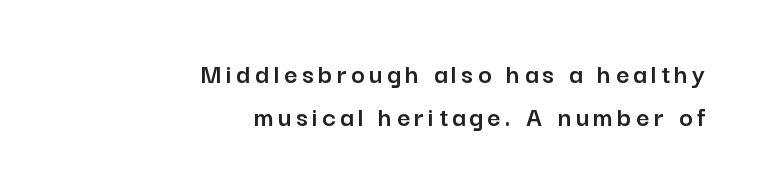
{"serif": "no", "italic": "no", "width": "normal", "stroke_contrast": "low", "x_height": "medium", "monospaced": "no", "underline": "no", "align": "right", "line_spacing": "normal", "line_spacing_ratio": 1.5, "glyph_px": 29}
